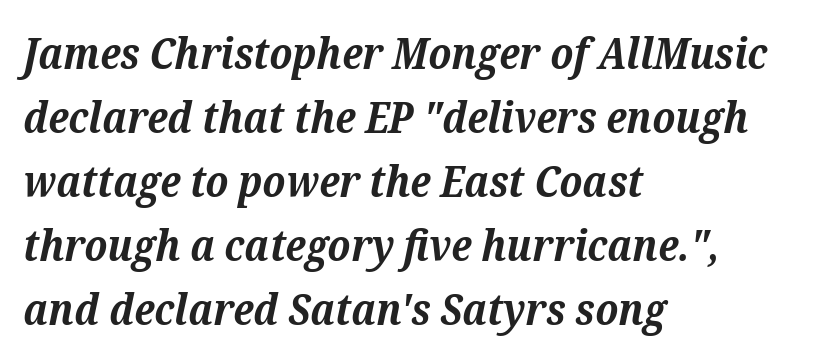
The image shows 43 px bold serif type, italic (leaning right); set left-aligned, normal line spacing (1.49x), normal letter spacing, not underlined; medium stroke contrast and a medium x-height.
